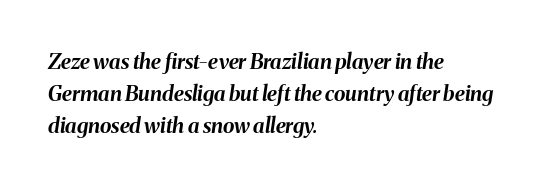
The paragraph has a hard left edge and a soft right edge. The leading is moderate, giving the passage an even texture. These lines carry a lot of weight — the face is fully bold. The whole block is typeset with a tilt.
